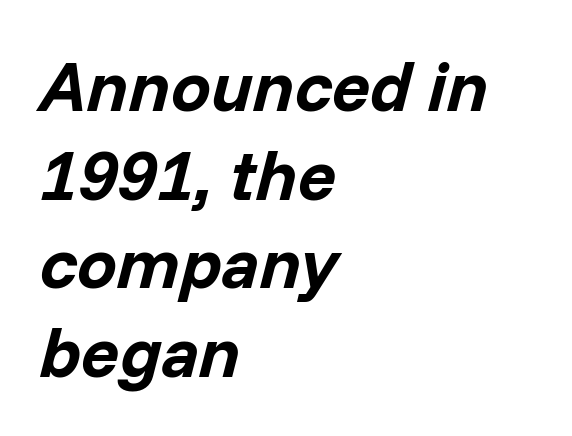
Regular leading. Proportional: the letters do not fall into vertical columns. The rag falls on the right side of this text block. The rendering uses a bold face; every stroke is thick and dark.
